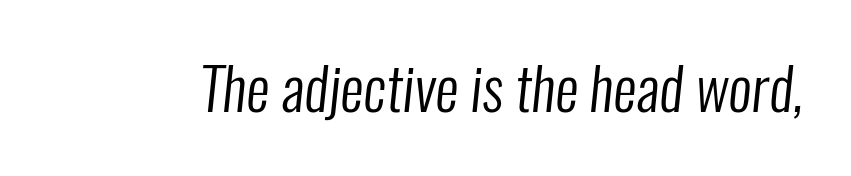
The image shows 58 px regular-weight, condensed sans-serif type; set normal letter spacing, not underlined; low stroke contrast and a medium x-height.
